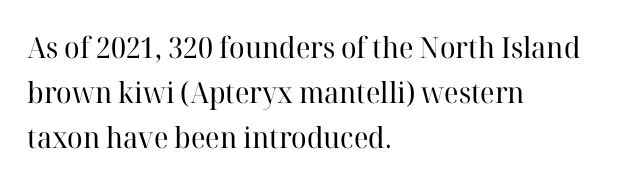
{"serif": "yes", "italic": "no", "bold": "no", "weight": "regular", "width": "normal", "stroke_contrast": "high", "x_height": "medium", "monospaced": "no", "underline": "no", "align": "left", "line_spacing": "normal", "line_spacing_ratio": 1.56, "letter_spacing": "normal", "letter_spacing_em": 0.0, "glyph_px": 29}
